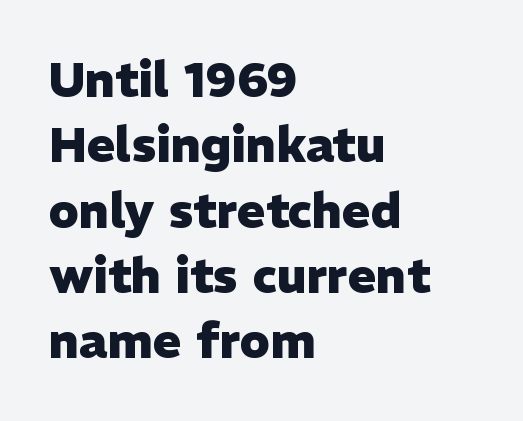
Q: Is the text bold? A: Yes.
Q: Is the text italic (slanted)? A: No, it is upright.
Q: Is the typeface a serif or a sans-serif typeface? A: Sans-serif.
Q: Is the text underlined? A: No.
Q: How is the paragraph aligned? A: Left-aligned.
Q: Is the spacing between letters normal or unusually wide? A: Normal.
Q: Is the spacing between lines tight, normal or loose? A: Normal.
Q: Width (condensed, normal, or wide)? A: Normal.
Q: Stroke contrast? A: Low.
Q: x-height? A: Medium.
Q: Monospaced? A: No.
